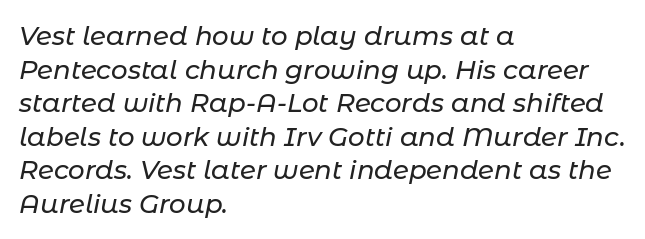
The image shows 26 px text type, italic (leaning right); set left-aligned, normal line spacing (1.29x), normal letter spacing, not underlined.
